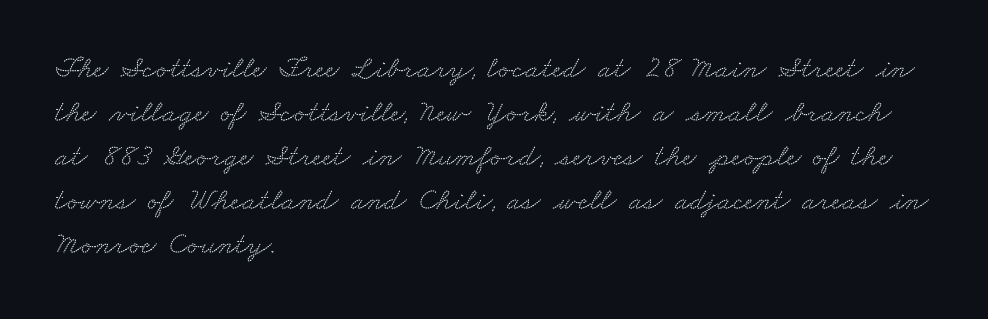
Q: Is the typeface a serif or a sans-serif typeface? A: Serif.
Q: Is the text underlined? A: No.
Q: How is the paragraph aligned? A: Left-aligned.
Q: Is the spacing between letters normal or unusually wide? A: Normal.
Q: Is the spacing between lines tight, normal or loose? A: Normal.
Q: Width (condensed, normal, or wide)? A: Wide.
Q: Stroke contrast? A: Low.
Q: x-height? A: Small.
Q: Monospaced? A: No.
